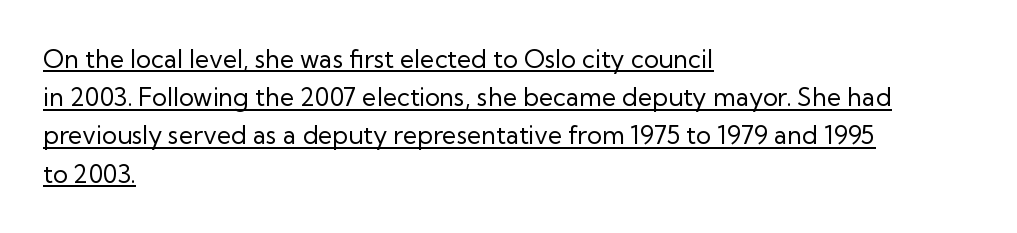
{"italic": "no", "bold": "no", "underline": "yes", "align": "left", "line_spacing": "normal", "line_spacing_ratio": 1.53, "letter_spacing": "normal", "letter_spacing_em": 0.0, "glyph_px": 25}
